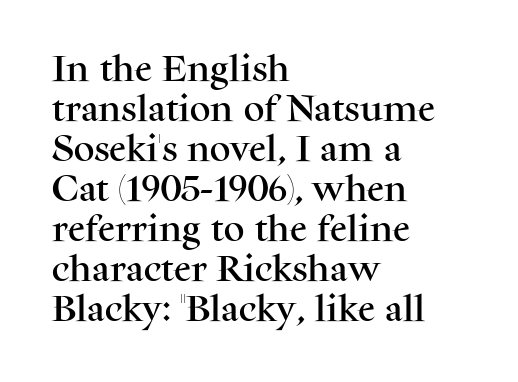
{"serif": "yes", "italic": "no", "width": "normal", "stroke_contrast": "medium", "x_height": "medium", "monospaced": "no", "underline": "no", "align": "left", "line_spacing": "normal", "line_spacing_ratio": 1.38, "letter_spacing": "normal", "letter_spacing_em": 0.0, "glyph_px": 29}
